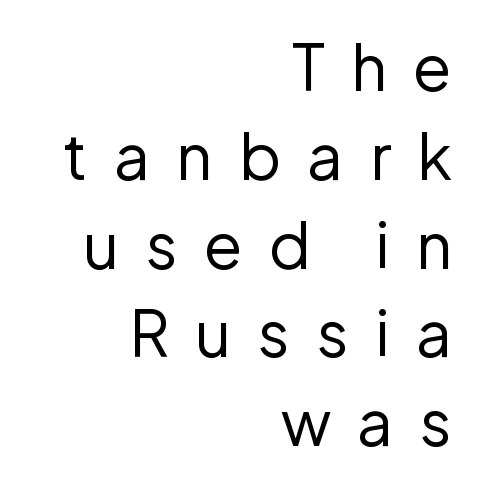
Q: Is the text bold? A: No.
Q: Is the text italic (slanted)? A: No, it is upright.
Q: Is the typeface a serif or a sans-serif typeface? A: Sans-serif.
Q: Is the text underlined? A: No.
Q: How is the paragraph aligned? A: Right-aligned.
Q: Is the spacing between letters normal or unusually wide? A: Unusually wide.
Q: Is the spacing between lines tight, normal or loose? A: Normal.
Q: Width (condensed, normal, or wide)? A: Normal.
Q: Stroke contrast? A: Low.
Q: x-height? A: Medium.
Q: Monospaced? A: No.
